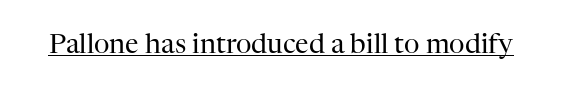
Vertical stems look standard width or narrower in stroke. This sample carries an underscore along the baseline area. Notice how the stems are strictly vertical — no italics here. Spacing between characters is what you'd get straight out of the box.
